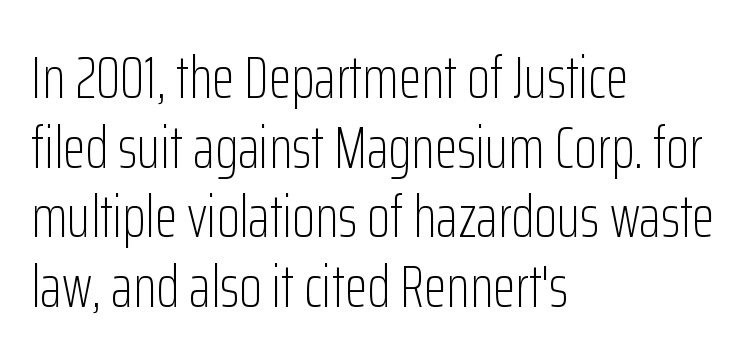
Q: Is the text bold? A: No.
Q: Is the text italic (slanted)? A: No, it is upright.
Q: Is the typeface a serif or a sans-serif typeface? A: Sans-serif.
Q: Is the text underlined? A: No.
Q: How is the paragraph aligned? A: Left-aligned.
Q: Is the spacing between letters normal or unusually wide? A: Normal.
Q: Width (condensed, normal, or wide)? A: Condensed.
Q: Stroke contrast? A: Low.
Q: x-height? A: Medium.
Q: Monospaced? A: No.
